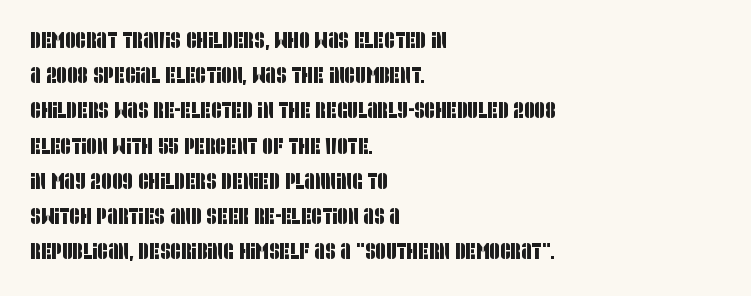
The image shows 23 px text type; set left-aligned, normal line spacing (1.53x), normal letter spacing, not underlined.
